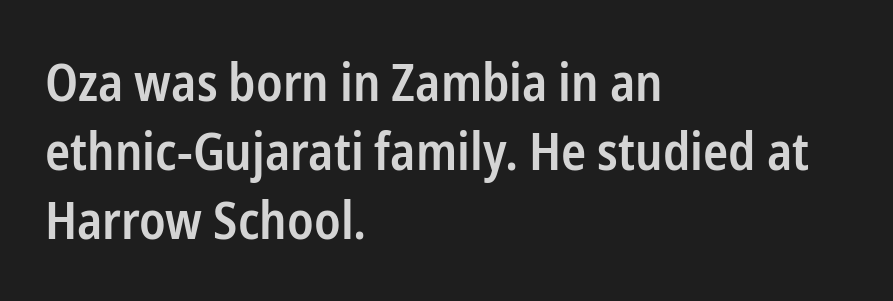
Inter-character spacing is left at the font's built-in metrics. Characters remain perfectly vertical along every line. The lines are quadded left. Is this a fixed-width face? No — the glyphs have proportional, varying widths. Summary of weight: moderately heavy, a semibold. One glance says typical: line gaps are just what's usual.
